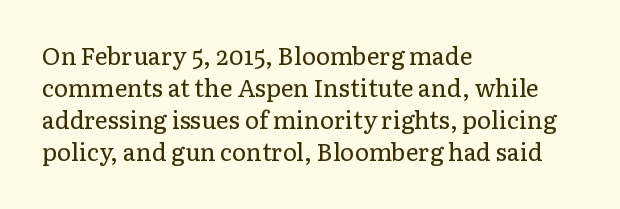
{"italic": "no", "bold": "no", "underline": "no", "align": "left", "line_spacing": "normal", "line_spacing_ratio": 1.33, "letter_spacing": "normal", "letter_spacing_em": 0.0, "glyph_px": 24}
